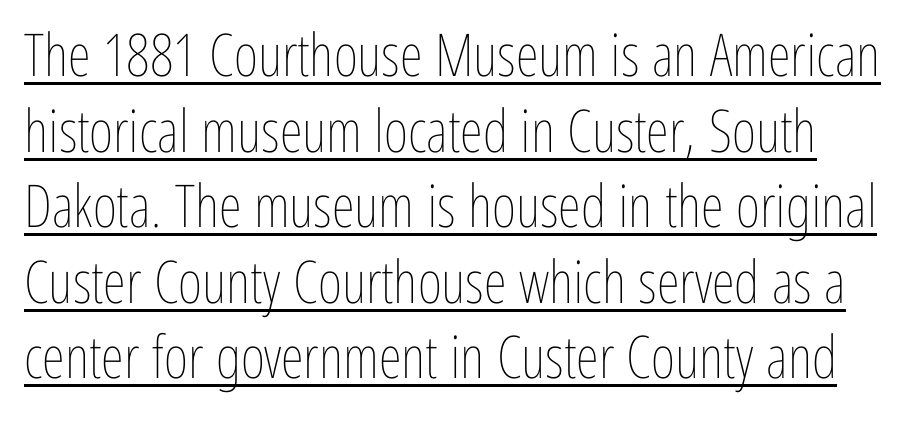
Q: Is the text bold? A: No.
Q: Is the text italic (slanted)? A: No, it is upright.
Q: Is the text underlined? A: Yes.
Q: Is the spacing between letters normal or unusually wide? A: Normal.
Q: Is the spacing between lines tight, normal or loose? A: Normal.
Q: Width (condensed, normal, or wide)? A: Condensed.
Q: Stroke contrast? A: Low.
Q: x-height? A: Medium.
Q: Monospaced? A: No.
